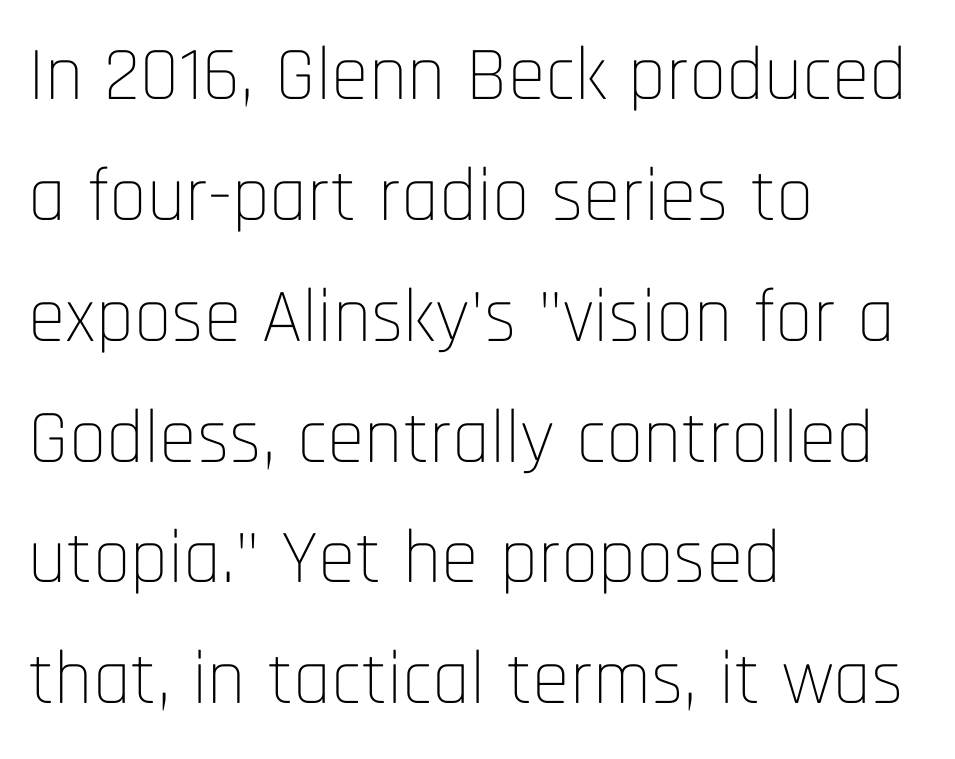
It's the straight-up-and-down kind of type. Are there feet on the stems? There aren't — it's a sans. The line-height multiplier appears to be the usual default. Descender tails drop into unmarked territory.
